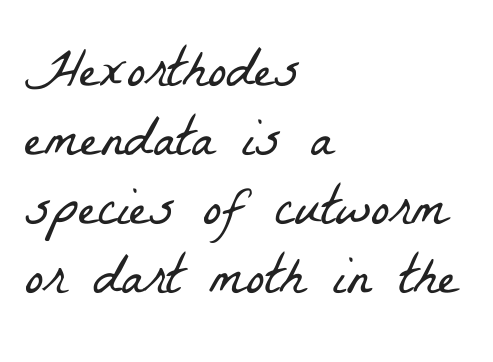
{"serif": "yes", "bold": "no", "weight": "light", "width": "condensed", "stroke_contrast": "low", "x_height": "medium", "monospaced": "no", "underline": "no", "align": "left", "line_spacing_ratio": 1.23, "letter_spacing": "normal", "letter_spacing_em": 0.0, "glyph_px": 56}
